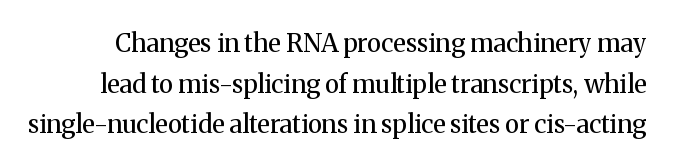
The space between consecutive lines is moderate. This rendering features lettering with no underline. The weight would be labelled regular, book, light, or lighter still. Glyph-to-glyph distance matches everyday printed text. Every character sits straight up, as roman type does.
